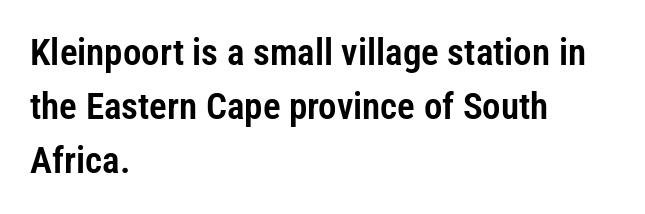
Q: Is the text italic (slanted)? A: No, it is upright.
Q: Is the typeface a serif or a sans-serif typeface? A: Sans-serif.
Q: Is the text underlined? A: No.
Q: How is the paragraph aligned? A: Left-aligned.
Q: Is the spacing between letters normal or unusually wide? A: Normal.
Q: Is the spacing between lines tight, normal or loose? A: Normal.
Q: Width (condensed, normal, or wide)? A: Condensed.
Q: Stroke contrast? A: Low.
Q: x-height? A: Medium.
Q: Monospaced? A: No.
